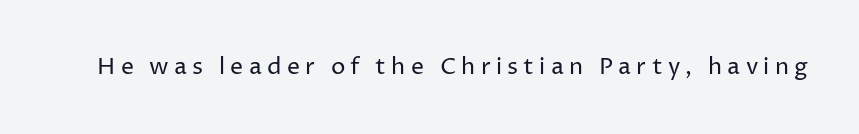
The foot of each line stays bare and open. Spacing between characters has been opened up far beyond the box default. Ink coverage per letter is moderate at most. You can tell it's not italic because the verticals are truly vertical.
